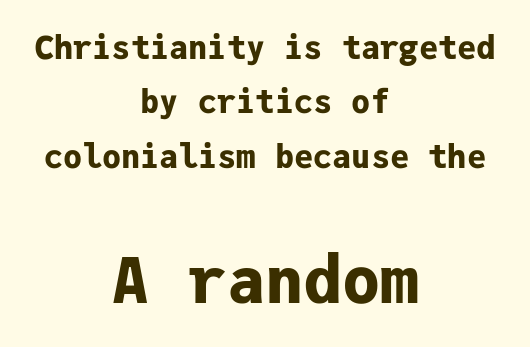
The image shows 64 px bold sans-serif type, upright, monospaced; set centered, normal line spacing (1.7x), normal letter spacing, not underlined; the second (bottom) block is 2.0x larger; low stroke contrast and a medium x-height.
